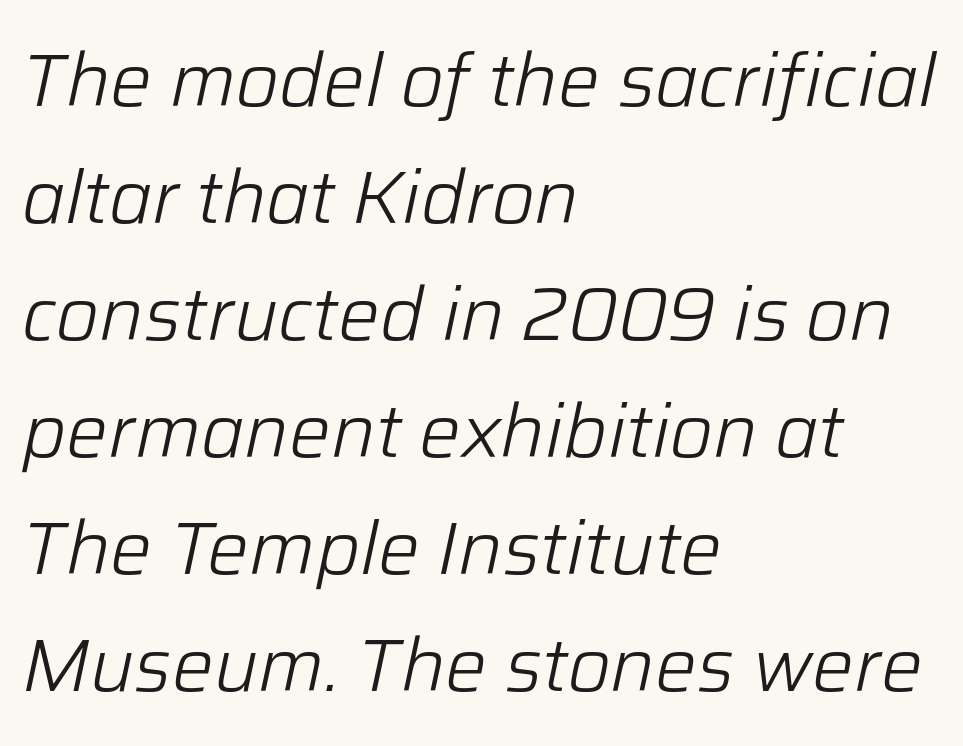
Looks like regular typesetting: each glyph gets only the width it needs. A typesetter would call this zero additional tracking. Notice how descenders clear the ascenders below comfortably — that's standard leading. Underlining? Definitely not there. The face looks like a standard text weight, possibly lighter.
